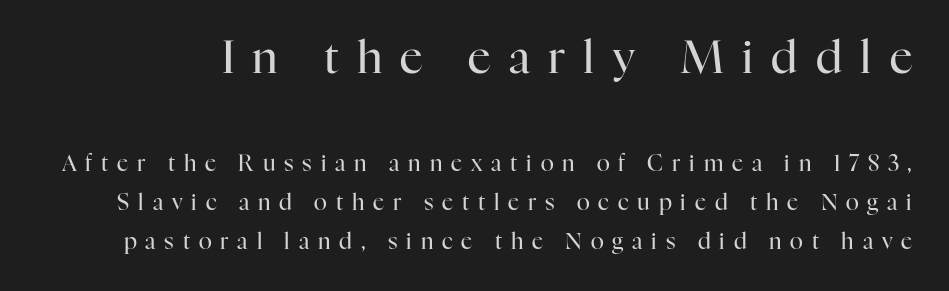
{"serif": "yes", "italic": "no", "bold": "no", "weight": "regular", "width": "normal", "stroke_contrast": "high", "x_height": "medium", "monospaced": "no", "underline": "no", "line_spacing_ratio": 1.77, "letter_spacing": "wide", "letter_spacing_em": 0.4, "larger_block": "first", "size_ratio": 2.05, "glyph_px": 45}
